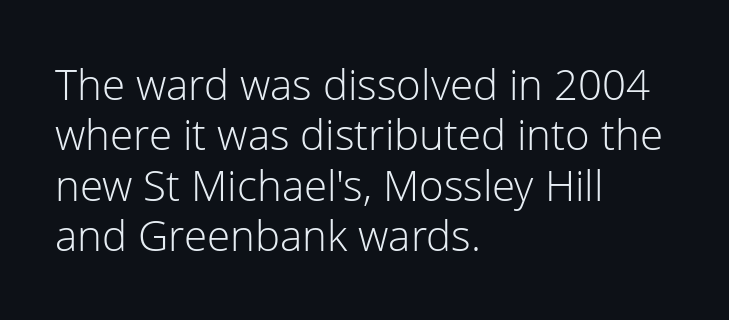
The image shows 42 px light sans-serif type, upright; set left-aligned, line spacing 1.2x, normal letter spacing, not underlined; low stroke contrast and a medium x-height.
